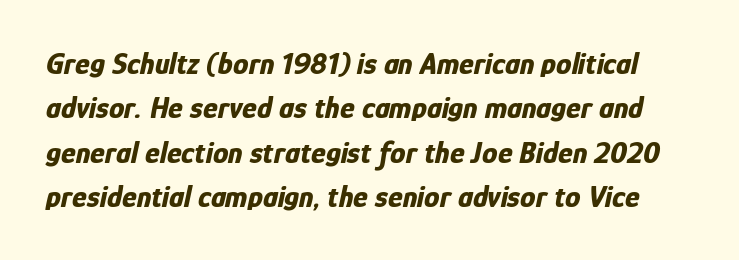
{"italic": "yes", "lean": "right", "slant_degrees": 12, "bold": "yes", "weight": "bold", "width": "condensed", "stroke_contrast": "low", "x_height": "medium", "monospaced": "no", "underline": "no", "line_spacing": "normal", "line_spacing_ratio": 1.43, "letter_spacing": "normal", "letter_spacing_em": 0.0, "glyph_px": 31}
